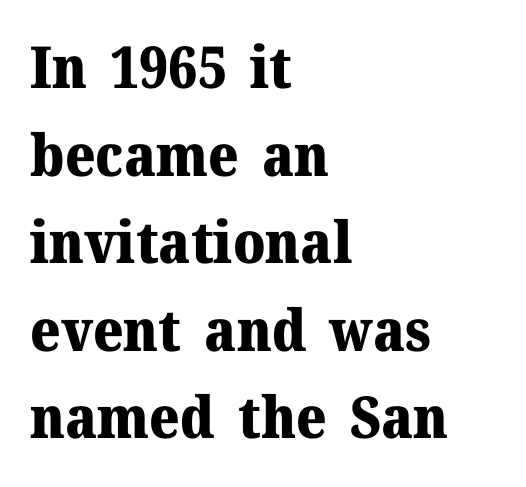
{"serif": "yes", "italic": "no", "bold": "yes", "weight": "heavy", "width": "normal", "stroke_contrast": "medium", "x_height": "medium", "monospaced": "no", "underline": "no", "align": "left", "line_spacing": "normal", "line_spacing_ratio": 1.51, "letter_spacing": "normal", "letter_spacing_em": 0.0, "glyph_px": 58}
